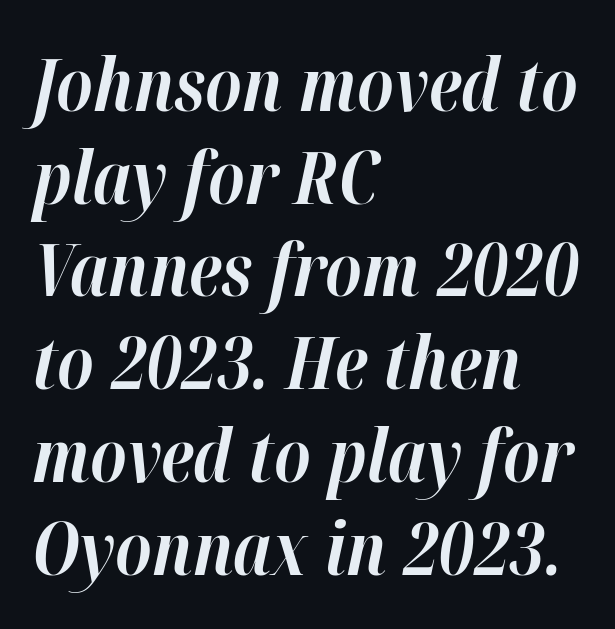
You could not count columns in this text — the font is proportionally spaced. Compared with typical paragraphs, the rows here are spaced about the same. Clear beneath every line of the passage. Line starts are locked; line ends wander.
